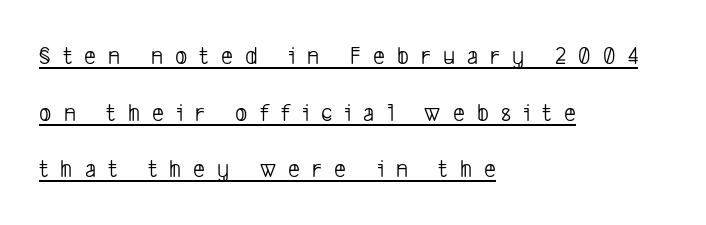
{"bold": "no", "underline": "yes", "align": "left", "line_spacing": "loose", "line_spacing_ratio": 2.18, "letter_spacing": "wide", "letter_spacing_em": 0.47, "glyph_px": 26}
